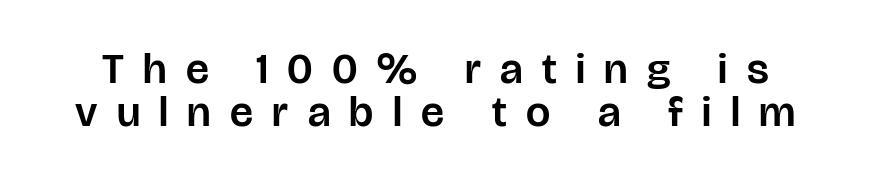
You could barely slide anything between these rows. The letters are spread apart with noticeably loose tracking. Do the characters align in a grid? No, the font is proportional. Note: no serifs on the glyphs. A typesetter would mark this as roman, not italic. Unmarked baselines from the first word to the last.
